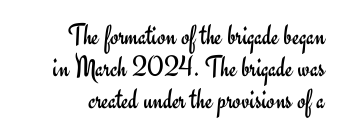
Q: Is the text bold? A: No.
Q: Is the text italic (slanted)? A: Yes.
Q: Is the typeface a serif or a sans-serif typeface? A: Sans-serif.
Q: Is the text underlined? A: No.
Q: How is the paragraph aligned? A: Right-aligned.
Q: Is the spacing between letters normal or unusually wide? A: Normal.
Q: Is the spacing between lines tight, normal or loose? A: Tight.
Q: Width (condensed, normal, or wide)? A: Normal.
Q: Stroke contrast? A: Low.
Q: x-height? A: Small.
Q: Monospaced? A: No.
